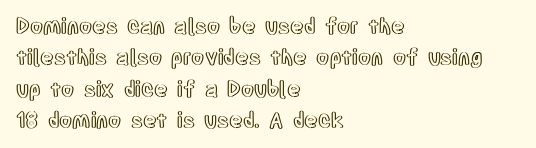
The image shows 21 px text type, upright; set left-aligned, normal line spacing (1.49x), normal letter spacing, not underlined.
